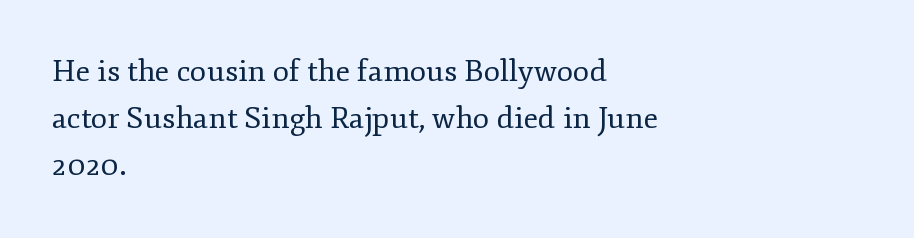
Each new line begins a customary step beneath the previous one. Underline: absent. This sample uses an upright cut, with every glyph sitting square on the baseline. Is the block centered? No — it sits flush against the left margin. Unlike a clean sans, this face finishes its strokes with serifs.
